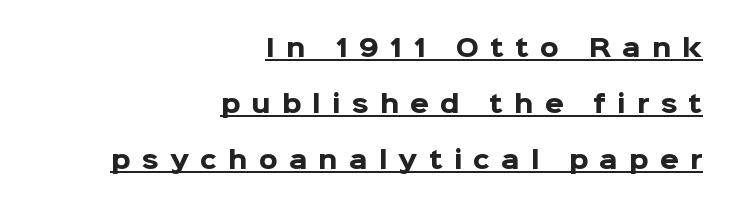
{"italic": "no", "bold": "yes", "underline": "yes", "align": "right", "line_spacing": "loose", "line_spacing_ratio": 2.33, "letter_spacing": "wide", "letter_spacing_em": 0.47, "glyph_px": 24}
